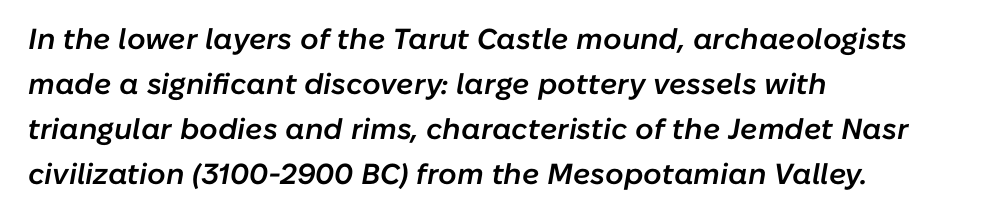
Successive baselines arrive at the customary interval. Italic: yes, the glyphs are oblique. A semibold gives these letters moderate extra thickness, short of bold. The foot of each line stays bare and open.
